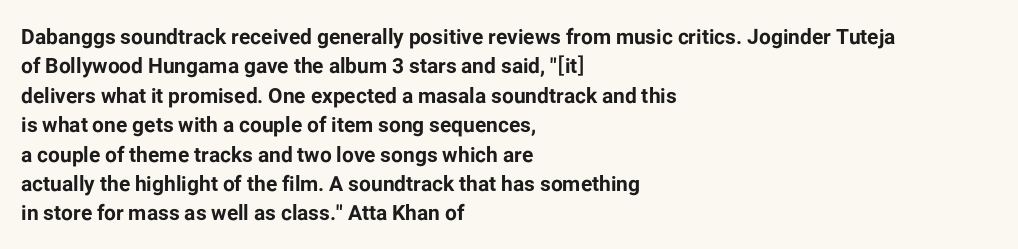
Posture: upright roman. Underlining? Definitely not there. Each line starts at the same left margin while the right side varies. Stroke thickness is high; the sample reads as a true bold. The block of text has a typical density, with ordinary space between rows.
